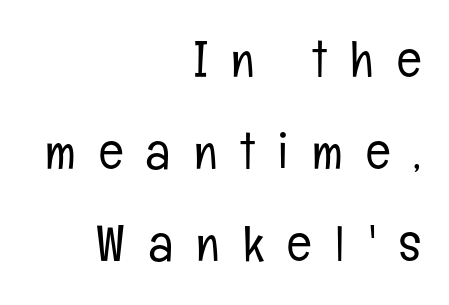
The image shows 51 px light, condensed sans-serif type, upright; set right-aligned, line spacing 1.8x, unusually wide letter spacing (+0.46 em), not underlined; low stroke contrast and a medium x-height.
